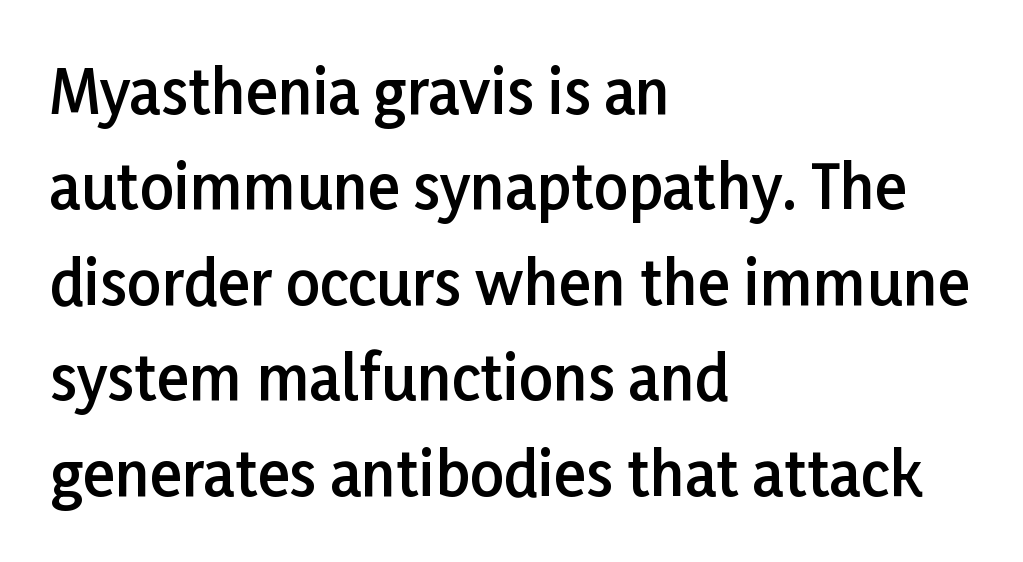
{"serif": "no", "italic": "no", "bold": "semi", "weight": "semibold", "width": "normal", "stroke_contrast": "low", "x_height": "medium", "monospaced": "no", "underline": "no", "align": "left", "line_spacing": "normal", "line_spacing_ratio": 1.59, "letter_spacing": "normal", "letter_spacing_em": 0.0, "glyph_px": 60}
